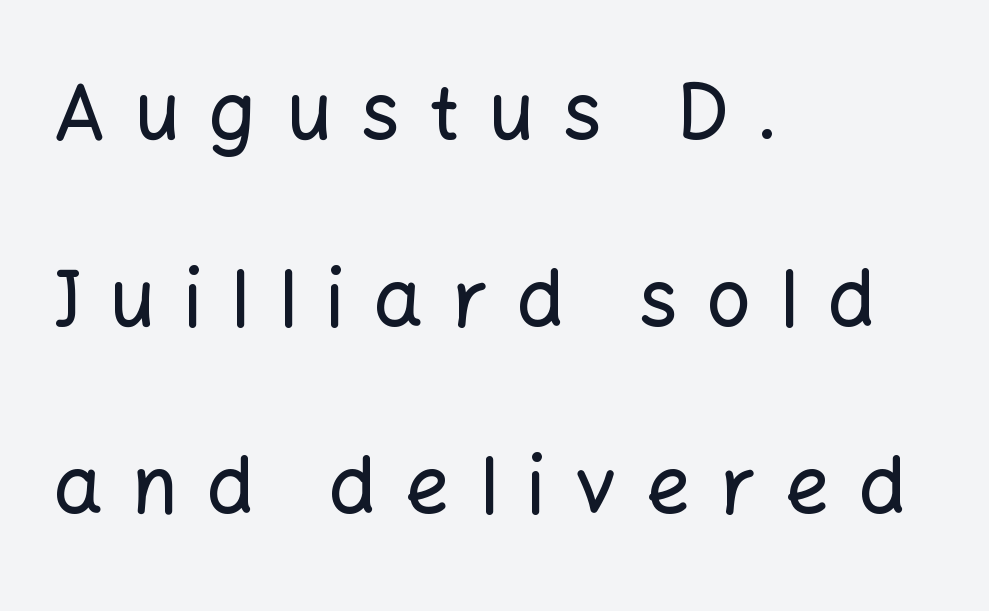
{"serif": "no", "italic": "no", "width": "normal", "stroke_contrast": "low", "x_height": "medium", "monospaced": "no", "underline": "no", "align": "left", "line_spacing": "loose", "line_spacing_ratio": 2.4, "letter_spacing": "wide", "letter_spacing_em": 0.37, "glyph_px": 78}
